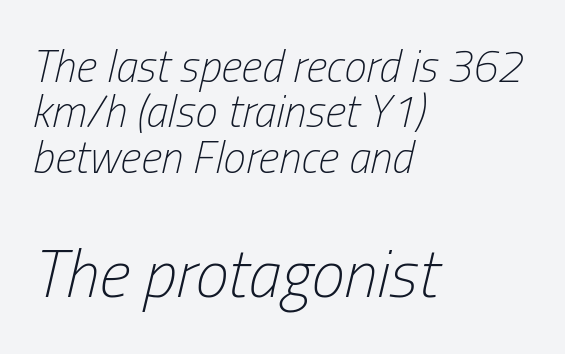
Compared with a centered layout, this one pins lines to the left instead. Characters are canted at an angle relative to the baseline's perpendicular. Honestly, the letter spacing is just normal — you wouldn't notice it. Stems here are at most as thick as an everyday book face. Just letters on the line, the space beneath them empty.
